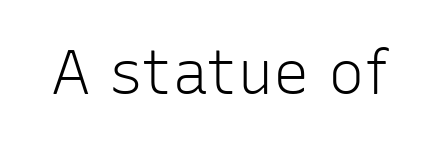
Q: Is the text bold? A: No.
Q: Is the text italic (slanted)? A: No, it is upright.
Q: Is the typeface a serif or a sans-serif typeface? A: Sans-serif.
Q: Is the text underlined? A: No.
Q: Is the spacing between letters normal or unusually wide? A: Normal.
Q: Width (condensed, normal, or wide)? A: Normal.
Q: Stroke contrast? A: Low.
Q: x-height? A: Medium.
Q: Monospaced? A: No.
